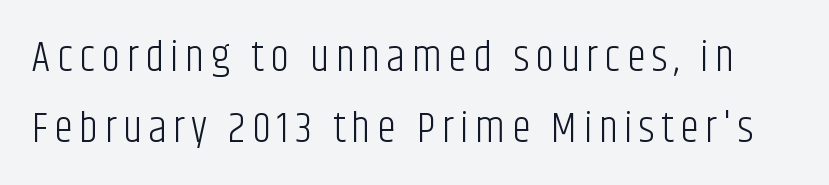
Q: Is the text bold? A: No.
Q: Is the text italic (slanted)? A: No, it is upright.
Q: Is the typeface a serif or a sans-serif typeface? A: Sans-serif.
Q: Is the text underlined? A: No.
Q: Is the spacing between lines tight, normal or loose? A: Normal.
Q: Width (condensed, normal, or wide)? A: Condensed.
Q: Stroke contrast? A: Low.
Q: x-height? A: Large.
Q: Monospaced? A: No.
